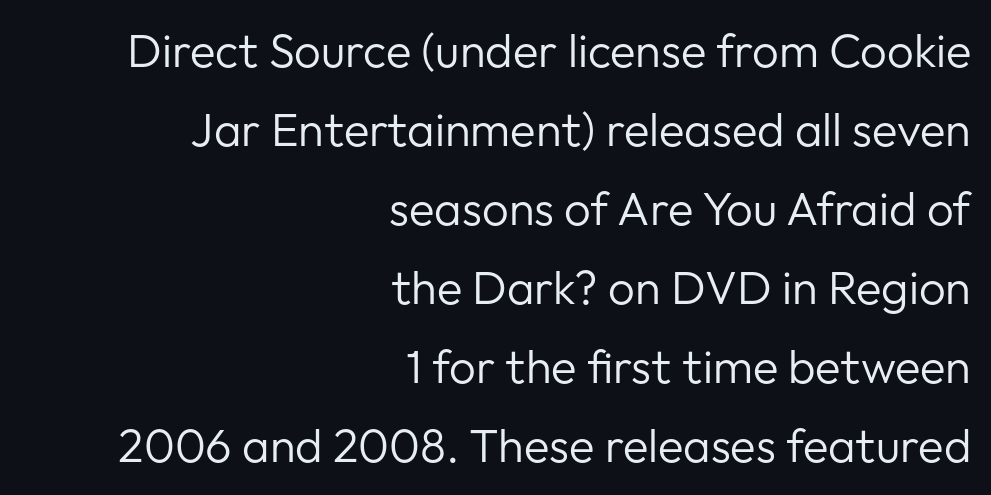
No word sits above an underline. Is this a heavy cut? Hardly; it is regular or lighter. Does the copy run flush right? Yes — the right margin is perfectly even. Posture: vertical. The glyphs in this specimen are sans serif.
